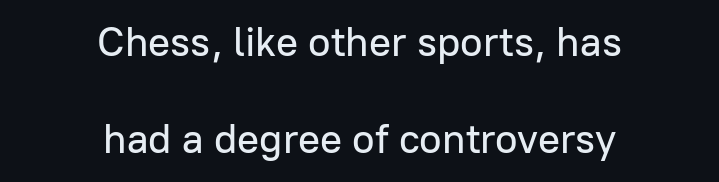
The image shows 41 px sans-serif type, upright; set centered, loose line spacing (2.37x), normal letter spacing, not underlined; low stroke contrast and a medium x-height.
